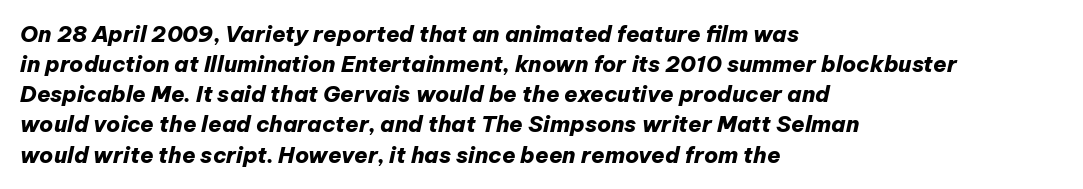
{"italic": "yes", "lean": "right", "slant_degrees": 12, "bold": "yes", "underline": "no", "align": "left", "line_spacing": "normal", "line_spacing_ratio": 1.37, "letter_spacing": "normal", "letter_spacing_em": 0.0, "glyph_px": 22}
